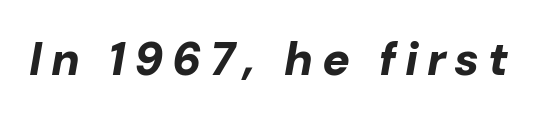
{"italic": "yes", "lean": "right", "slant_degrees": 10, "bold": "yes", "weight": "bold", "width": "normal", "stroke_contrast": "low", "x_height": "medium", "monospaced": "no", "underline": "no", "glyph_px": 46}
